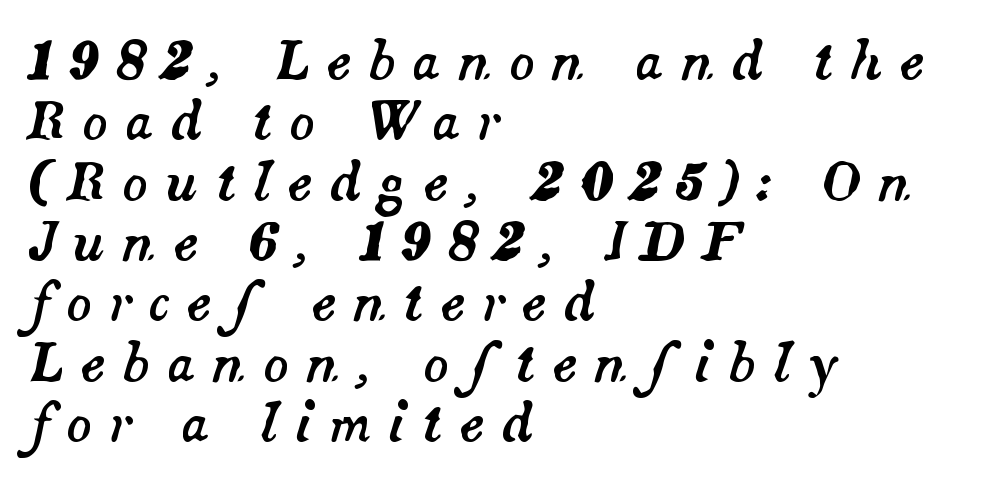
{"italic": "yes", "lean": "right", "slant_degrees": 14, "width": "normal", "stroke_contrast": "medium", "x_height": "small", "monospaced": "no", "underline": "no", "align": "left", "line_spacing_ratio": 1.16, "letter_spacing": "wide", "letter_spacing_em": 0.32, "glyph_px": 52}
